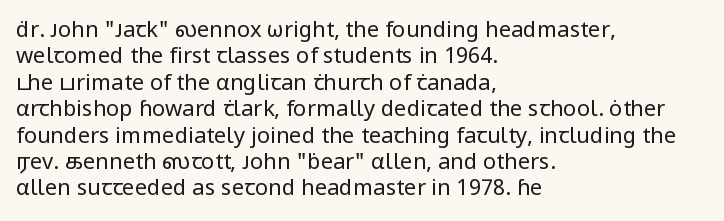
{"italic": "no", "bold": "no", "underline": "no", "align": "left", "line_spacing_ratio": 1.2, "letter_spacing": "normal", "letter_spacing_em": 0.0, "glyph_px": 22}
